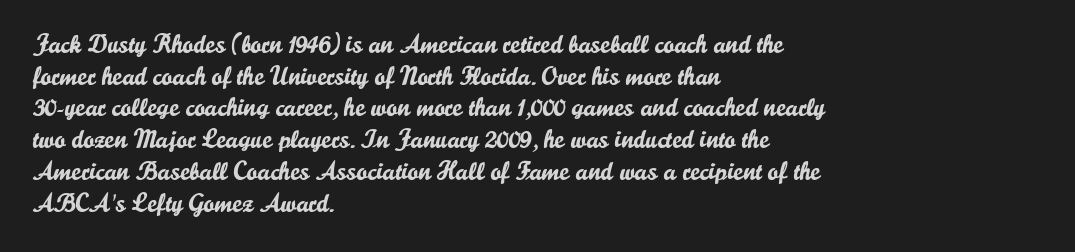
{"underline": "no", "align": "left", "line_spacing_ratio": 1.22, "letter_spacing": "normal", "letter_spacing_em": 0.0, "glyph_px": 26}
